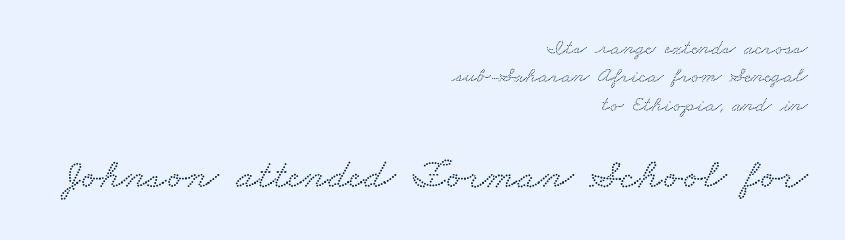
Q: Is the typeface a serif or a sans-serif typeface? A: Serif.
Q: Is the text underlined? A: No.
Q: How is the paragraph aligned? A: Right-aligned.
Q: Is the spacing between letters normal or unusually wide? A: Normal.
Q: Is the spacing between lines tight, normal or loose? A: Normal.
Q: Which block of text is set in a larger size, the first (top) or the second (bottom)? A: The second (bottom) one.
Q: Width (condensed, normal, or wide)? A: Wide.
Q: Stroke contrast? A: Low.
Q: x-height? A: Small.
Q: Monospaced? A: No.
